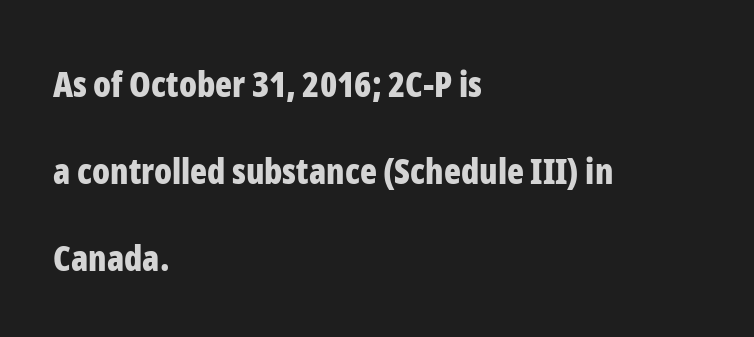
The image shows 35 px bold, condensed sans-serif type, upright; set left-aligned, loose line spacing (2.48x), normal letter spacing, not underlined; low stroke contrast and a medium x-height.
